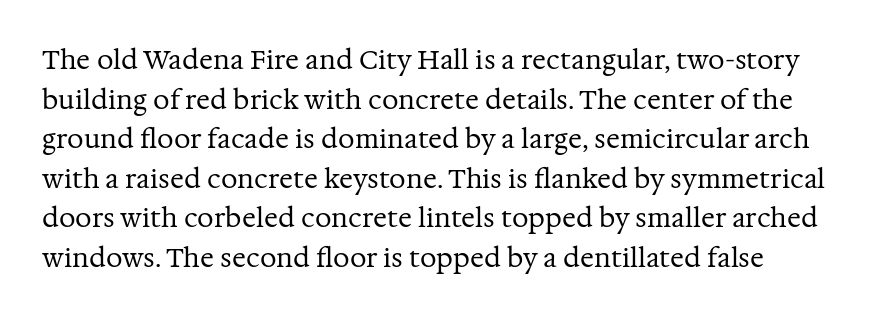
The image shows 26 px text type, upright; set left-aligned, normal line spacing (1.52x), normal letter spacing, not underlined.
